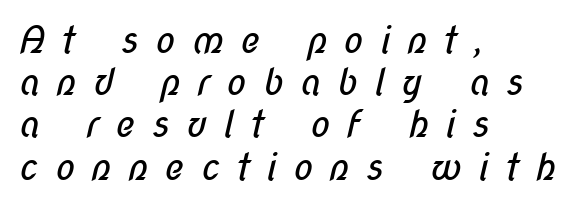
Q: Is the text bold? A: No.
Q: Is the typeface a serif or a sans-serif typeface? A: Sans-serif.
Q: Is the text underlined? A: No.
Q: How is the paragraph aligned? A: Left-aligned.
Q: Is the spacing between letters normal or unusually wide? A: Unusually wide.
Q: Is the spacing between lines tight, normal or loose? A: Tight.
Q: Width (condensed, normal, or wide)? A: Condensed.
Q: Stroke contrast? A: Low.
Q: x-height? A: Medium.
Q: Monospaced? A: No.
